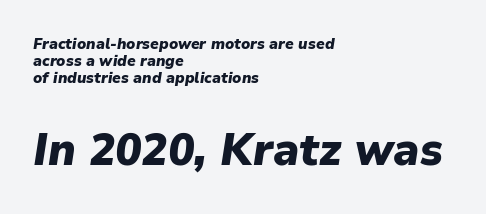
Q: Is the text bold? A: Yes.
Q: Is the text italic (slanted)? A: Yes, it leans right by about 9 degrees.
Q: Is the text underlined? A: No.
Q: How is the paragraph aligned? A: Left-aligned.
Q: Is the spacing between letters normal or unusually wide? A: Normal.
Q: Is the spacing between lines tight, normal or loose? A: Tight.
Q: Which block of text is set in a larger size, the first (top) or the second (bottom)? A: The second (bottom) one.
Q: Width (condensed, normal, or wide)? A: Normal.
Q: Stroke contrast? A: Low.
Q: x-height? A: Medium.
Q: Monospaced? A: No.
